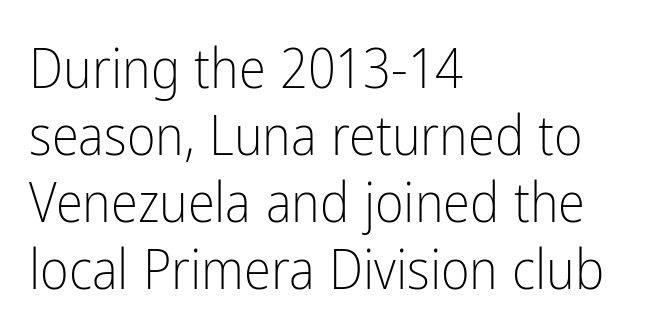
Stroke mass is kept to a normal reading level or below. Here the designer chose a conventional face with non-uniform glyph widths. The font family rendered here belongs to the sans-serif group. The setting favours the left margin, as ordinary paragraphs usually do. The letters stand upright; this is a roman face. Decoration check: the copy has no underline.
